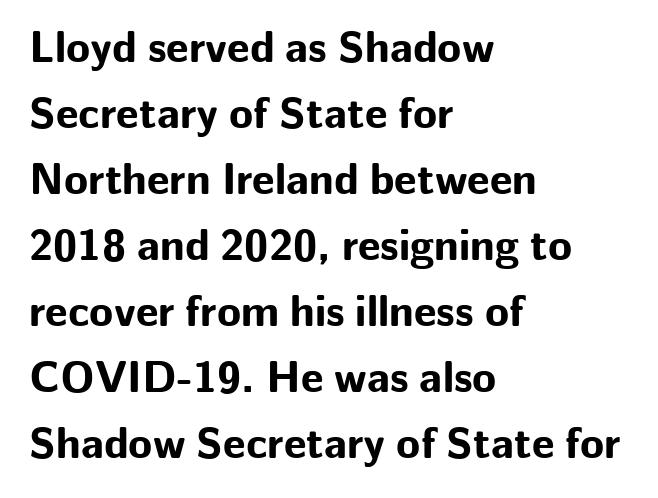
Q: Is the text bold? A: Yes.
Q: Is the text italic (slanted)? A: No, it is upright.
Q: Is the typeface a serif or a sans-serif typeface? A: Sans-serif.
Q: Is the text underlined? A: No.
Q: How is the paragraph aligned? A: Left-aligned.
Q: Is the spacing between letters normal or unusually wide? A: Normal.
Q: Is the spacing between lines tight, normal or loose? A: Normal.
Q: Width (condensed, normal, or wide)? A: Normal.
Q: Stroke contrast? A: Low.
Q: x-height? A: Medium.
Q: Monospaced? A: No.
